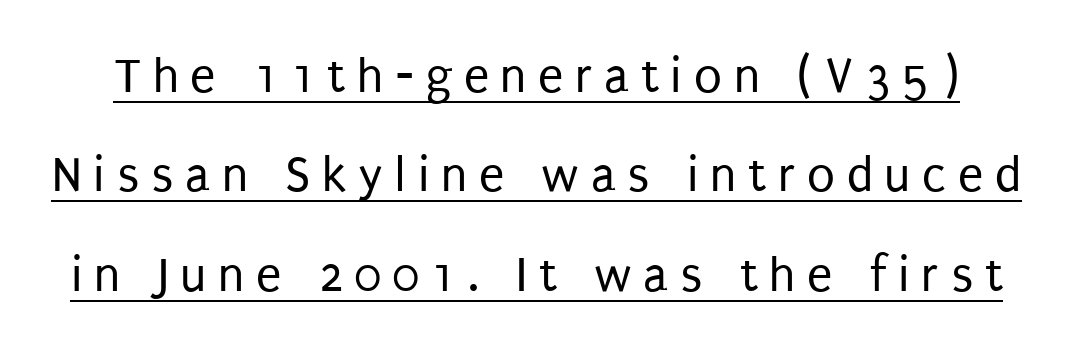
On a weight scale, this lands at 450 or below. Posture: vertical. Spacing verdict: proportional, widths tailored to each character. Widely set lines give the paragraph a tall, airy silhouette. The words here are underlined.
